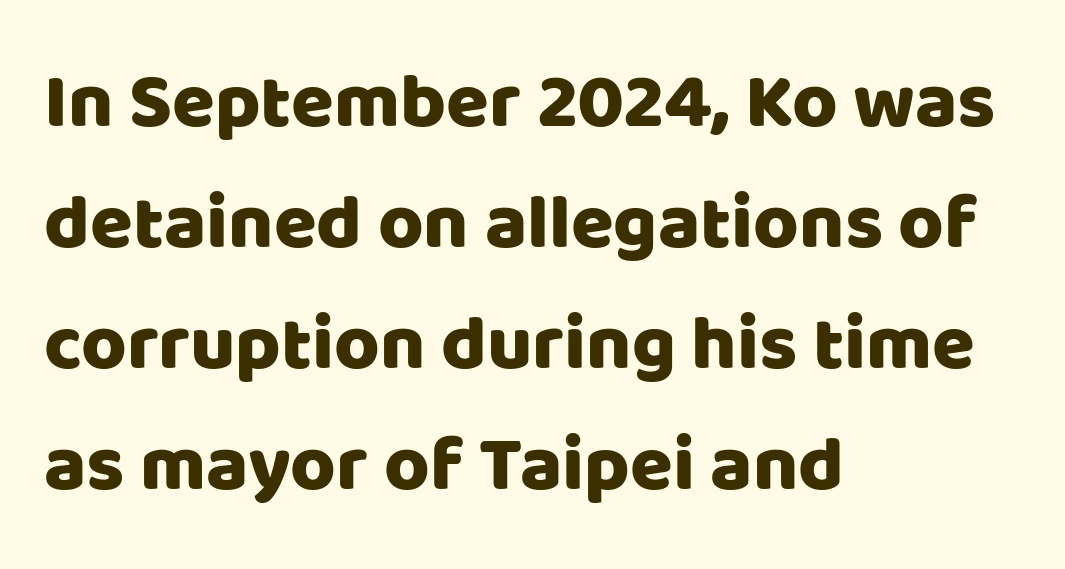
Q: Is the text italic (slanted)? A: No, it is upright.
Q: Is the typeface a serif or a sans-serif typeface? A: Sans-serif.
Q: Is the text underlined? A: No.
Q: How is the paragraph aligned? A: Left-aligned.
Q: Is the spacing between letters normal or unusually wide? A: Normal.
Q: Is the spacing between lines tight, normal or loose? A: Normal.
Q: Width (condensed, normal, or wide)? A: Normal.
Q: Stroke contrast? A: Low.
Q: x-height? A: Large.
Q: Monospaced? A: No.
